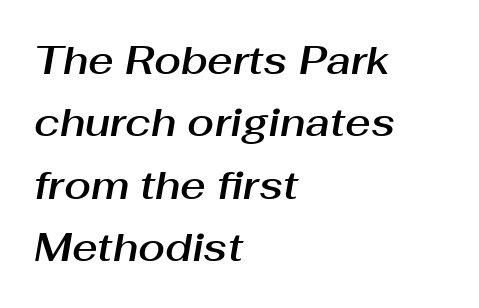
Q: Is the text italic (slanted)? A: Yes, it leans right by about 10 degrees.
Q: Is the text underlined? A: No.
Q: How is the paragraph aligned? A: Left-aligned.
Q: Is the spacing between letters normal or unusually wide? A: Normal.
Q: Is the spacing between lines tight, normal or loose? A: Normal.
Q: Width (condensed, normal, or wide)? A: Normal.
Q: Stroke contrast? A: Medium.
Q: x-height? A: Medium.
Q: Monospaced? A: No.
